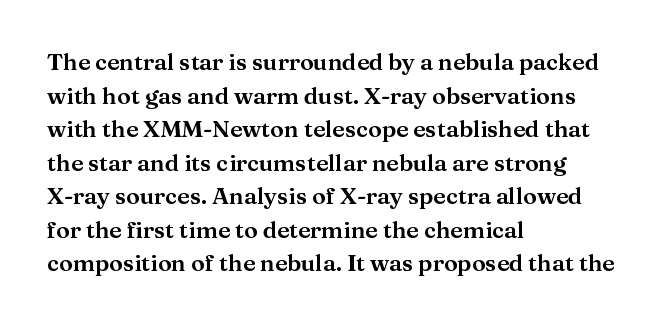
The image shows 23 px text type, upright; set left-aligned, normal line spacing (1.46x), normal letter spacing, not underlined.
